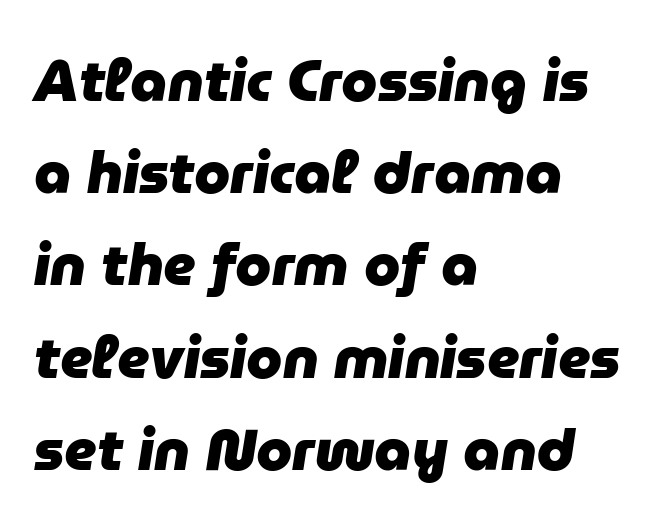
Q: Is the text bold? A: Yes.
Q: Is the text italic (slanted)? A: Yes, it leans right by about 9 degrees.
Q: Is the text underlined? A: No.
Q: How is the paragraph aligned? A: Left-aligned.
Q: Is the spacing between letters normal or unusually wide? A: Normal.
Q: Is the spacing between lines tight, normal or loose? A: Normal.
Q: Width (condensed, normal, or wide)? A: Normal.
Q: Stroke contrast? A: Low.
Q: x-height? A: Medium.
Q: Monospaced? A: No.
